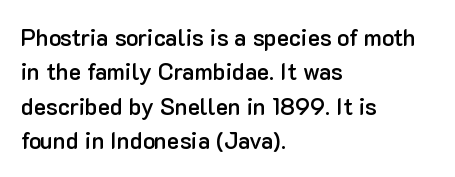
The sample has been set in demibold, a notch under bold. Students, observe: this is what conventionally led text looks like. All the whitespace from short lines collects on the right. Descenders are the only things crossing below the line.
